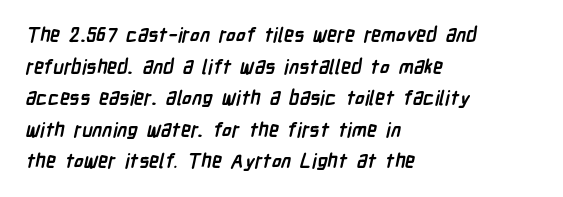
The image shows 20 px bold type; set left-aligned, normal line spacing (1.58x), normal letter spacing, not underlined.
